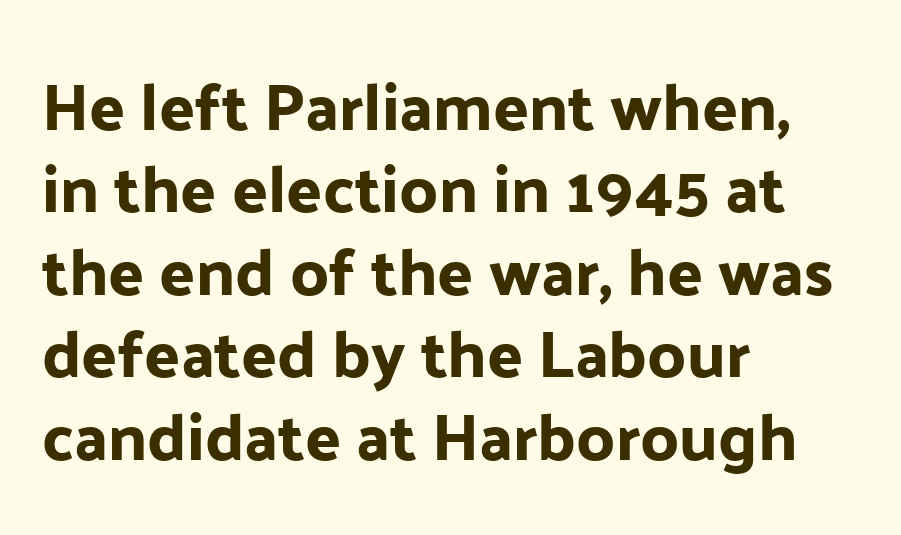
The image shows 66 px sans-serif type, upright; set left-aligned, normal line spacing (1.25x), normal letter spacing, not underlined; low stroke contrast and a medium x-height.
